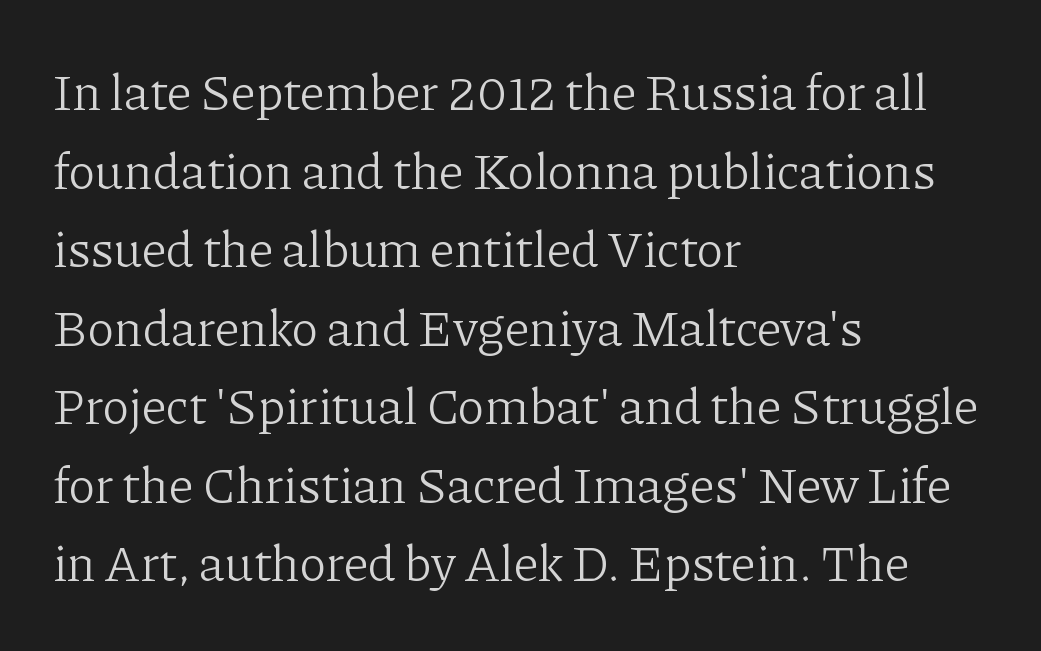
{"serif": "yes", "italic": "no", "bold": "no", "weight": "light", "width": "normal", "stroke_contrast": "low", "x_height": "medium", "monospaced": "no", "underline": "no", "align": "left", "line_spacing": "normal", "line_spacing_ratio": 1.54, "letter_spacing": "normal", "letter_spacing_em": 0.0, "glyph_px": 51}
